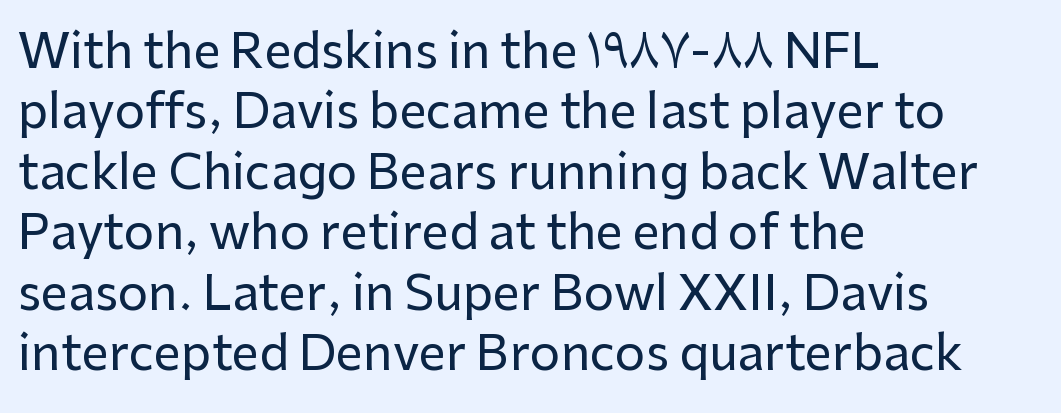
Q: Is the text italic (slanted)? A: No, it is upright.
Q: Is the typeface a serif or a sans-serif typeface? A: Sans-serif.
Q: Is the text underlined? A: No.
Q: How is the paragraph aligned? A: Left-aligned.
Q: Is the spacing between letters normal or unusually wide? A: Normal.
Q: Is the spacing between lines tight, normal or loose? A: Normal.
Q: Width (condensed, normal, or wide)? A: Normal.
Q: Stroke contrast? A: Low.
Q: x-height? A: Medium.
Q: Monospaced? A: No.
